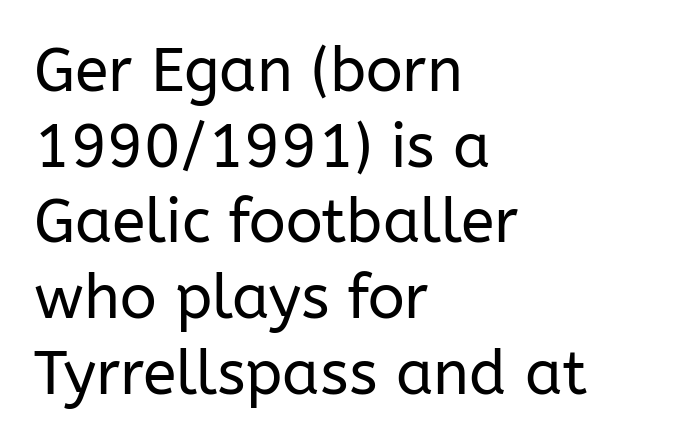
Q: Is the text bold? A: No.
Q: Is the text italic (slanted)? A: No, it is upright.
Q: Is the typeface a serif or a sans-serif typeface? A: Sans-serif.
Q: Is the text underlined? A: No.
Q: How is the paragraph aligned? A: Left-aligned.
Q: Is the spacing between letters normal or unusually wide? A: Normal.
Q: Width (condensed, normal, or wide)? A: Normal.
Q: Stroke contrast? A: Low.
Q: x-height? A: Medium.
Q: Monospaced? A: No.
